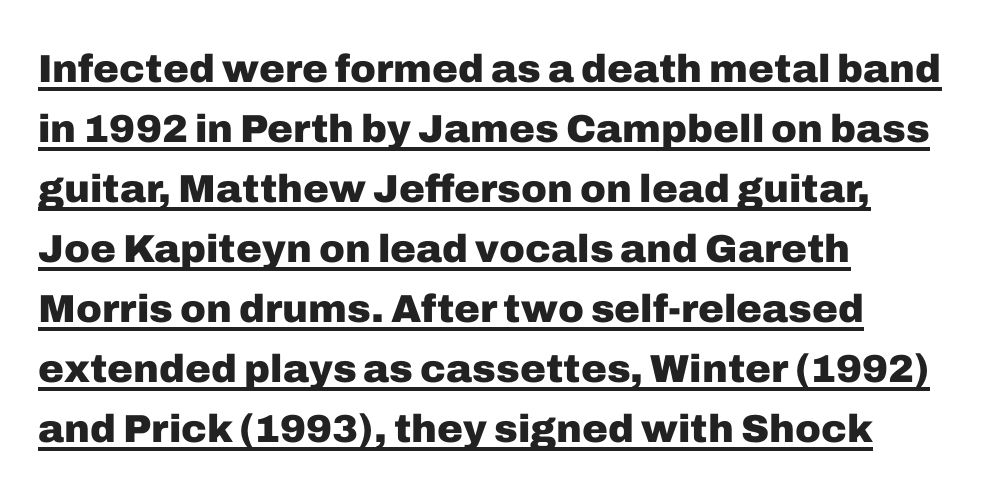
The image shows 39 px heavy sans-serif type, upright; set left-aligned, normal line spacing (1.54x), normal letter spacing, underlined; low stroke contrast and a medium x-height.
